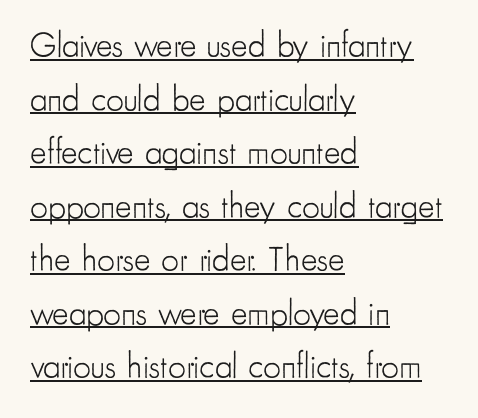
Q: Is the text bold? A: No.
Q: Is the text italic (slanted)? A: No, it is upright.
Q: Is the typeface a serif or a sans-serif typeface? A: Sans-serif.
Q: Is the text underlined? A: Yes.
Q: How is the paragraph aligned? A: Left-aligned.
Q: Is the spacing between letters normal or unusually wide? A: Normal.
Q: Is the spacing between lines tight, normal or loose? A: Normal.
Q: Width (condensed, normal, or wide)? A: Condensed.
Q: Stroke contrast? A: Low.
Q: x-height? A: Small.
Q: Monospaced? A: No.
